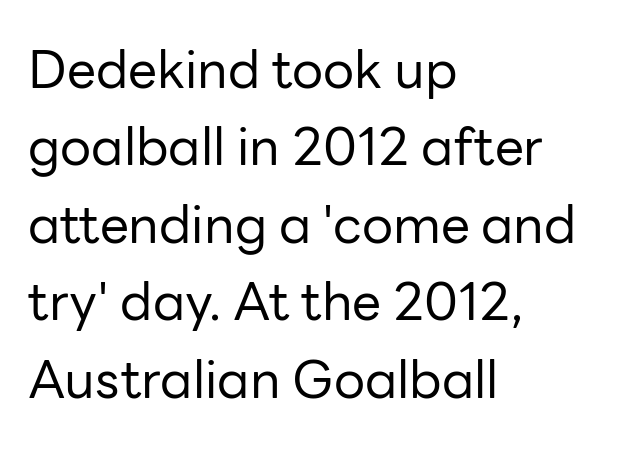
{"serif": "no", "italic": "no", "bold": "no", "weight": "regular", "width": "normal", "stroke_contrast": "low", "x_height": "medium", "monospaced": "no", "underline": "no", "align": "left", "line_spacing": "normal", "line_spacing_ratio": 1.49, "letter_spacing": "normal", "letter_spacing_em": 0.0, "glyph_px": 52}
